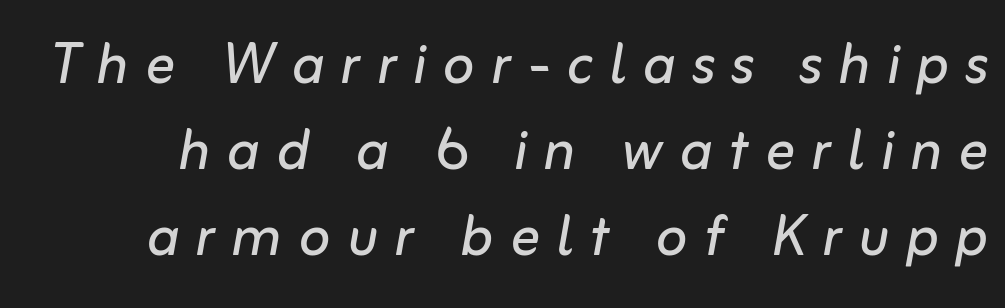
The image shows 74 px regular-weight type, italic (leaning right); set line spacing 1.16x, unusually wide letter spacing (+0.22 em), not underlined; low stroke contrast and a medium x-height.
